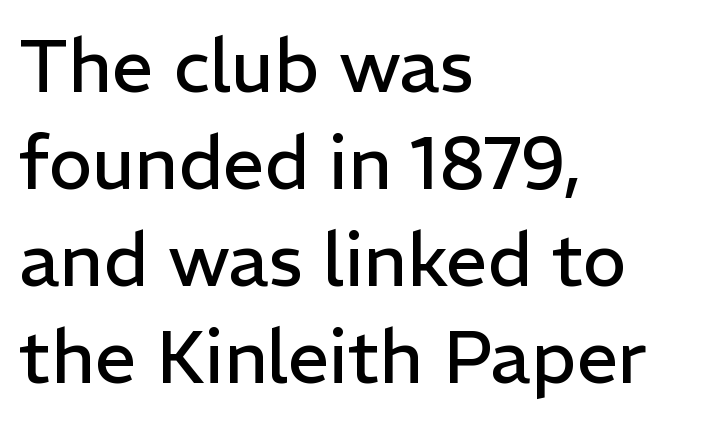
Q: Is the text bold? A: No.
Q: Is the text italic (slanted)? A: No, it is upright.
Q: Is the typeface a serif or a sans-serif typeface? A: Sans-serif.
Q: Is the text underlined? A: No.
Q: How is the paragraph aligned? A: Left-aligned.
Q: Is the spacing between letters normal or unusually wide? A: Normal.
Q: Is the spacing between lines tight, normal or loose? A: Normal.
Q: Width (condensed, normal, or wide)? A: Normal.
Q: Stroke contrast? A: Low.
Q: x-height? A: Medium.
Q: Monospaced? A: No.
